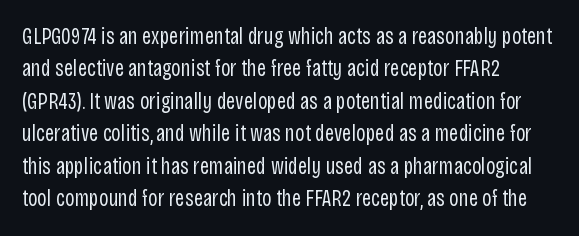
Q: Is the text bold? A: No.
Q: Is the text italic (slanted)? A: No, it is upright.
Q: Is the text underlined? A: No.
Q: How is the paragraph aligned? A: Left-aligned.
Q: Is the spacing between letters normal or unusually wide? A: Normal.
Q: Is the spacing between lines tight, normal or loose? A: Normal.
